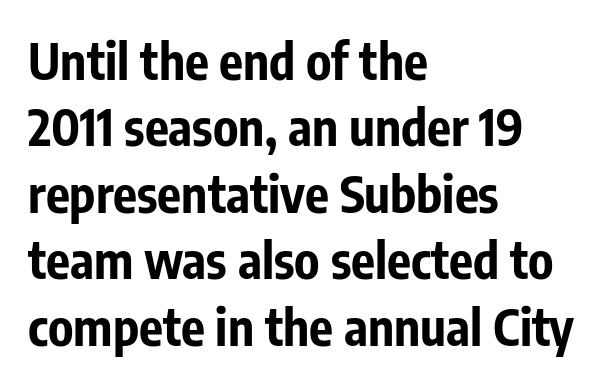
Q: Is the text bold? A: Yes.
Q: Is the text italic (slanted)? A: No, it is upright.
Q: Is the typeface a serif or a sans-serif typeface? A: Sans-serif.
Q: Is the text underlined? A: No.
Q: How is the paragraph aligned? A: Left-aligned.
Q: Is the spacing between letters normal or unusually wide? A: Normal.
Q: Is the spacing between lines tight, normal or loose? A: Normal.
Q: Width (condensed, normal, or wide)? A: Condensed.
Q: Stroke contrast? A: Low.
Q: x-height? A: Medium.
Q: Monospaced? A: No.
